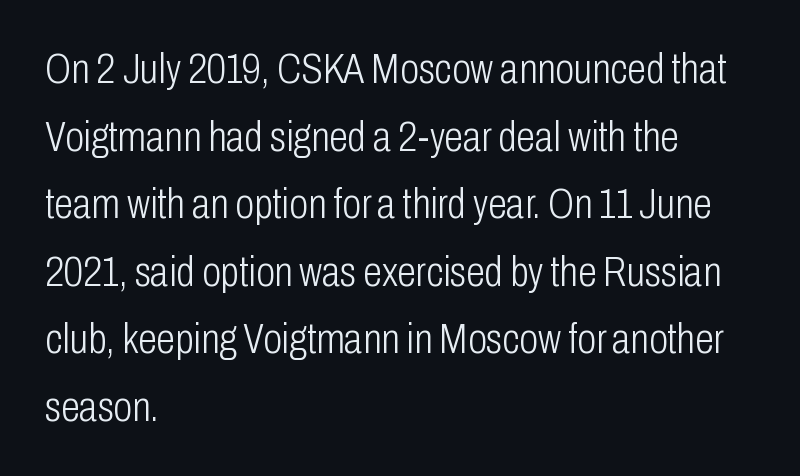
Italic: no, the glyphs are upright roman. The glyphs are unaccompanied by any horizontal stroke below them. Horizontal alignment here is leftward, the default for most running prose. Stems here are at most as thick as an everyday book face. This block has exactly the height ordinary leading produces.
